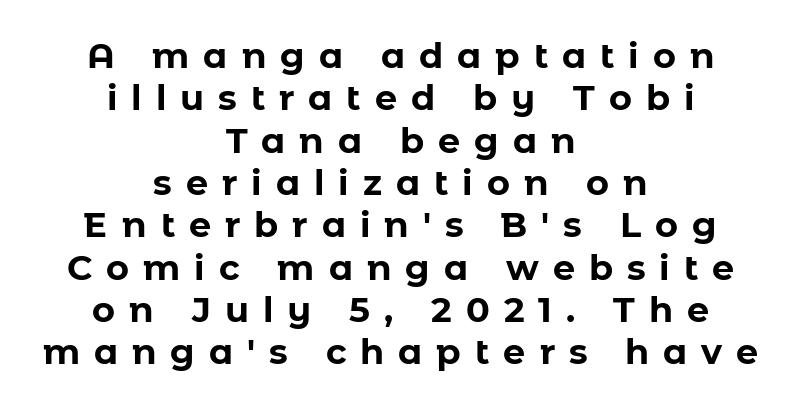
This is the regular roman posture of the typeface. Underlining? Definitely not there. Examine the stroke ends and you'll find no serifs. Inter-character spacing is expanded well beyond the font's built-in metrics. The whitespace from short lines is split evenly between both sides.
